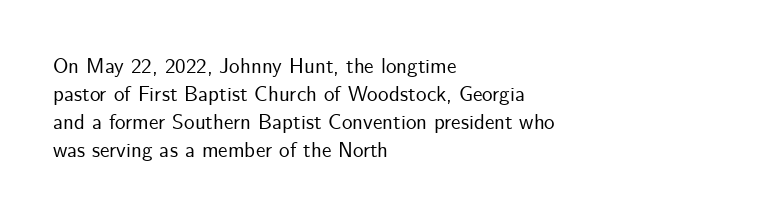
Teacher's note: observe the even left margin — that is flush-left alignment. No italicization has been applied; the sample stays upright. Clear beneath every line of the passage. Honestly, the letter spacing is just normal — you wouldn't notice it. A typesetter would call this leading conventional body-copy spacing.
